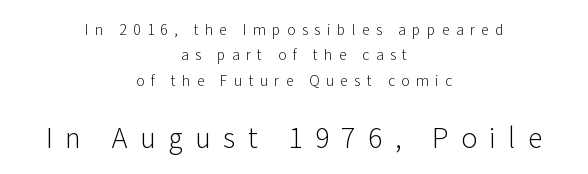
Q: Is the text bold? A: No.
Q: Is the text italic (slanted)? A: No, it is upright.
Q: Is the text underlined? A: No.
Q: How is the paragraph aligned? A: Centered.
Q: Is the spacing between letters normal or unusually wide? A: Unusually wide.
Q: Which block of text is set in a larger size, the first (top) or the second (bottom)? A: The second (bottom) one.
